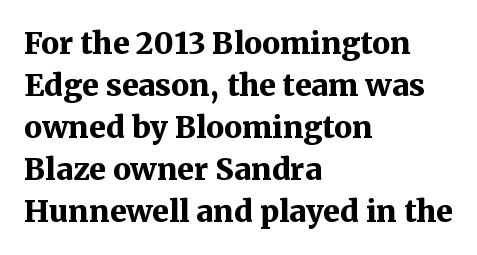
The image shows 30 px bold serif type, upright; set left-aligned, normal line spacing (1.4x), normal letter spacing, not underlined; medium stroke contrast and a medium x-height.
